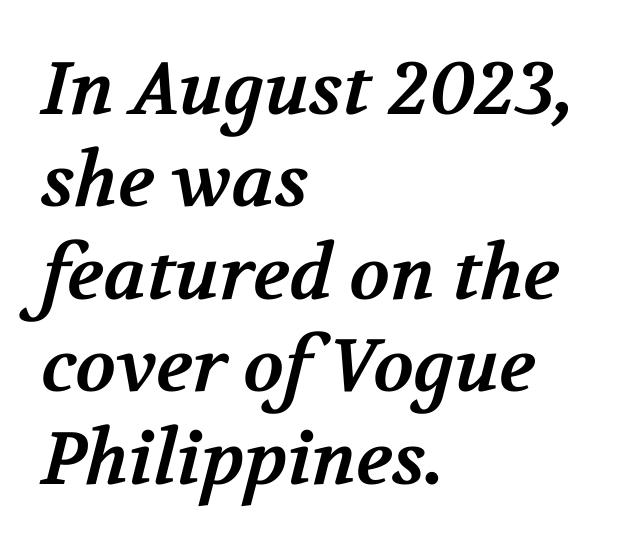
{"serif": "yes", "bold": "yes", "weight": "bold", "width": "normal", "stroke_contrast": "medium", "x_height": "medium", "monospaced": "no", "underline": "no", "align": "left", "line_spacing": "normal", "line_spacing_ratio": 1.25, "letter_spacing": "normal", "letter_spacing_em": 0.0, "glyph_px": 74}
